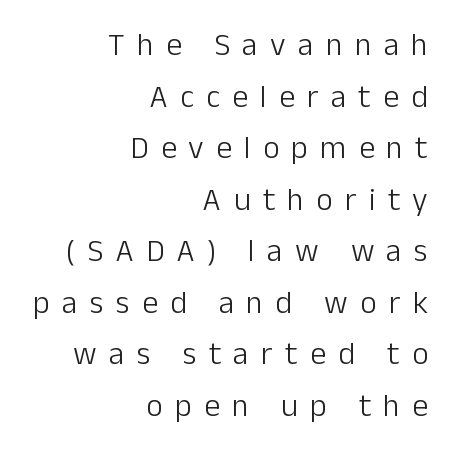
The image shows 32 px light sans-serif type, upright; set right-aligned, normal line spacing (1.61x), unusually wide letter spacing (+0.38 em), not underlined; low stroke contrast and a medium x-height.
